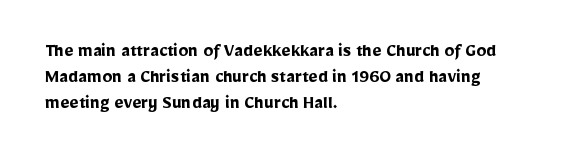
Q: Is the text bold? A: Yes.
Q: Is the text italic (slanted)? A: No, it is upright.
Q: Is the text underlined? A: No.
Q: How is the paragraph aligned? A: Left-aligned.
Q: Is the spacing between letters normal or unusually wide? A: Normal.
Q: Is the spacing between lines tight, normal or loose? A: Normal.
